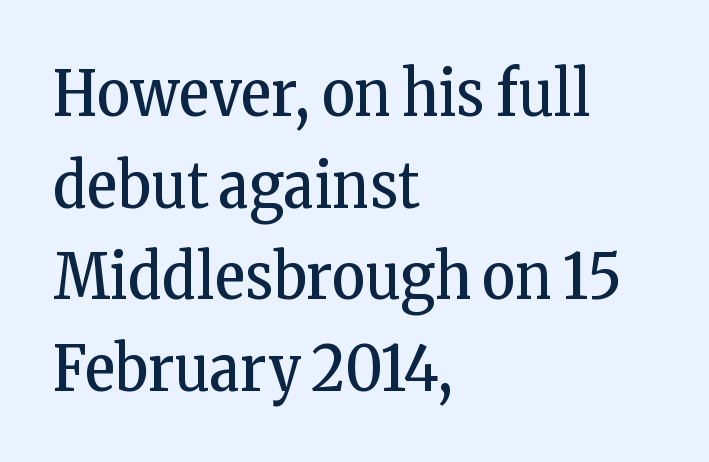
The image shows 64 px regular-weight, condensed serif type, upright; set left-aligned, normal line spacing (1.43x), normal letter spacing, not underlined; low stroke contrast and a medium x-height.
